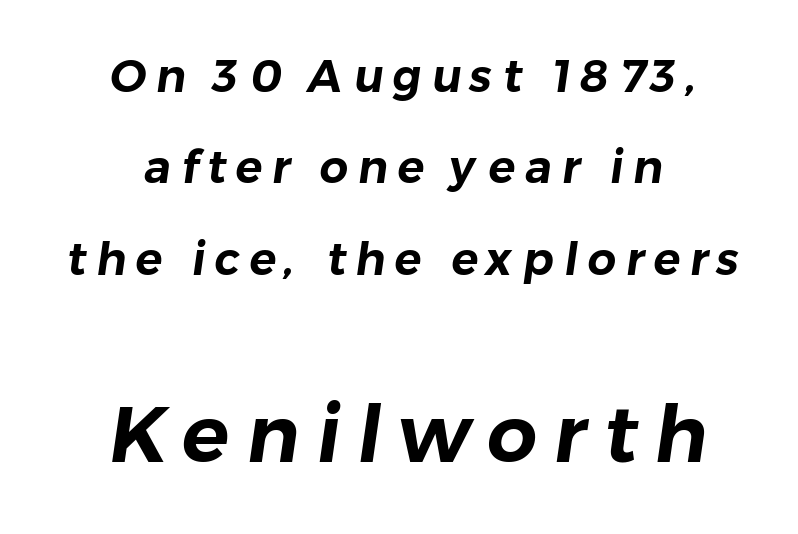
{"serif": "no", "width": "normal", "stroke_contrast": "low", "x_height": "medium", "monospaced": "no", "underline": "no", "align": "center", "line_spacing": "loose", "line_spacing_ratio": 2.03, "letter_spacing": "wide", "letter_spacing_em": 0.21, "larger_block": "second", "size_ratio": 1.76, "glyph_px": 79}
